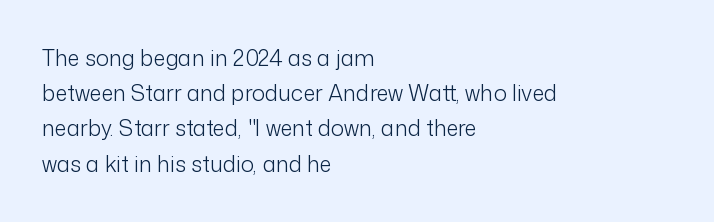
A quiet, ordinary-to-light weight characterises the typeface. Default kerning and tracking; the words read as compact shapes. These lines stack with their left ends in a neat column. The leading is moderate, giving the passage an even texture.
